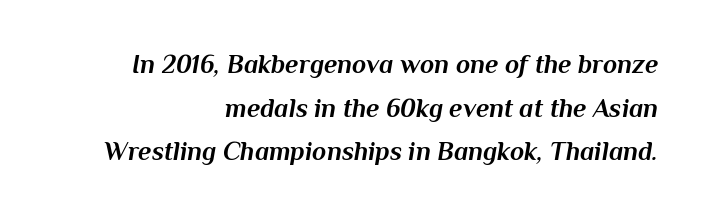
The strokes are fattened all the way to bold. Descender tails drop into unmarked territory. Notice how the stems are inclined rather than vertical — that's the hallmark of italics. The typesetter chose a ragged-left arrangement here. These lines keep a tight, regular rhythm from letter to letter. Baseline-to-baseline distance is the conventional proportion of letter height.
